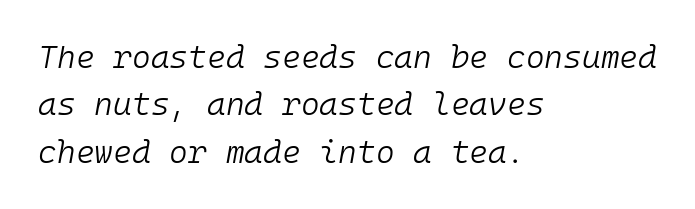
Q: Is the text bold? A: No.
Q: Is the text italic (slanted)? A: Yes, it leans right by about 10 degrees.
Q: Is the text underlined? A: No.
Q: How is the paragraph aligned? A: Left-aligned.
Q: Is the spacing between letters normal or unusually wide? A: Normal.
Q: Is the spacing between lines tight, normal or loose? A: Normal.
Q: Width (condensed, normal, or wide)? A: Normal.
Q: Stroke contrast? A: Low.
Q: x-height? A: Medium.
Q: Monospaced? A: Yes.
